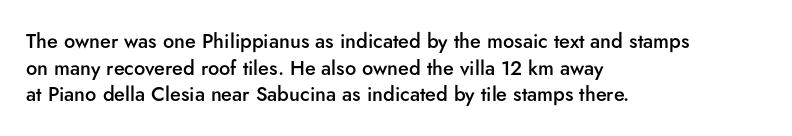
The specimen omits any rule beneath the text block's lines. Ordinary non-slanted type is in use. The tracking reads as untouched default to a designer's eye. Casual observation: everything's shoved over to the left. Honestly, the row spacing looks completely unremarkable.
